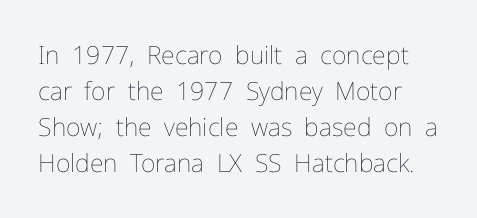
The image shows 25 px text type, upright; set normal line spacing (1.44x), normal letter spacing, not underlined.
